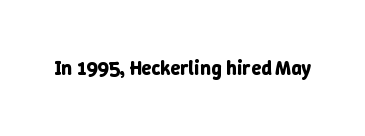
{"italic": "no", "bold": "yes", "underline": "no", "letter_spacing": "normal", "letter_spacing_em": 0.0, "glyph_px": 20}
